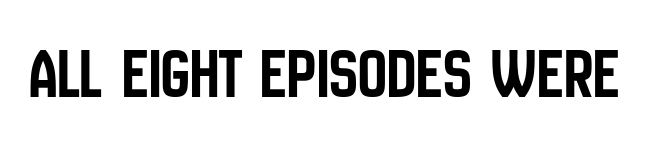
The image shows 72 px condensed sans-serif type, upright; set normal letter spacing, not underlined; low stroke contrast and a large x-height.
